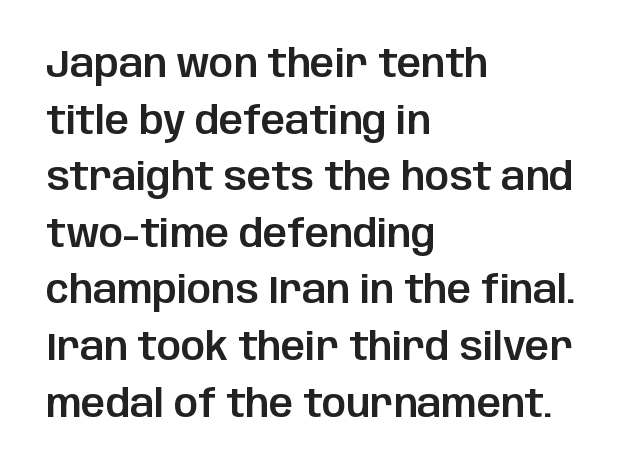
Q: Is the text italic (slanted)? A: No, it is upright.
Q: Is the typeface a serif or a sans-serif typeface? A: Sans-serif.
Q: Is the text underlined? A: No.
Q: How is the paragraph aligned? A: Left-aligned.
Q: Is the spacing between letters normal or unusually wide? A: Normal.
Q: Is the spacing between lines tight, normal or loose? A: Normal.
Q: Width (condensed, normal, or wide)? A: Normal.
Q: Stroke contrast? A: Low.
Q: x-height? A: Large.
Q: Monospaced? A: No.
